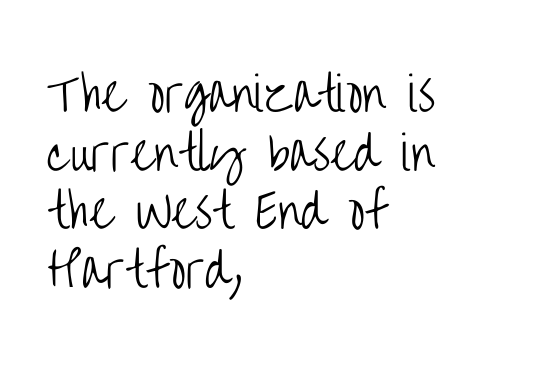
{"serif": "no", "italic": "no", "bold": "no", "weight": "light", "width": "condensed", "stroke_contrast": "low", "x_height": "large", "monospaced": "no", "underline": "no", "align": "left", "line_spacing": "normal", "line_spacing_ratio": 1.25, "letter_spacing": "normal", "letter_spacing_em": 0.0, "glyph_px": 47}
